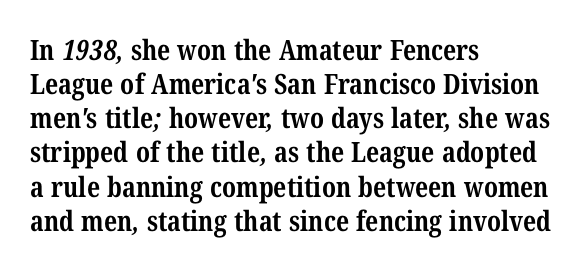
{"serif": "yes", "bold": "yes", "weight": "bold", "width": "condensed", "stroke_contrast": "medium", "x_height": "medium", "monospaced": "no", "underline": "no", "align": "left", "line_spacing_ratio": 1.22, "letter_spacing": "normal", "letter_spacing_em": 0.0, "glyph_px": 28}
